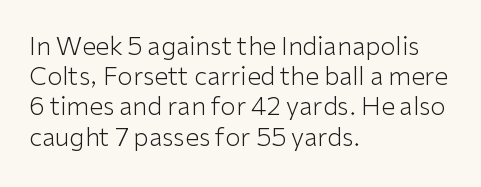
The image shows 25 px text type, upright; set left-aligned, line spacing 1.21x, normal letter spacing, not underlined.
